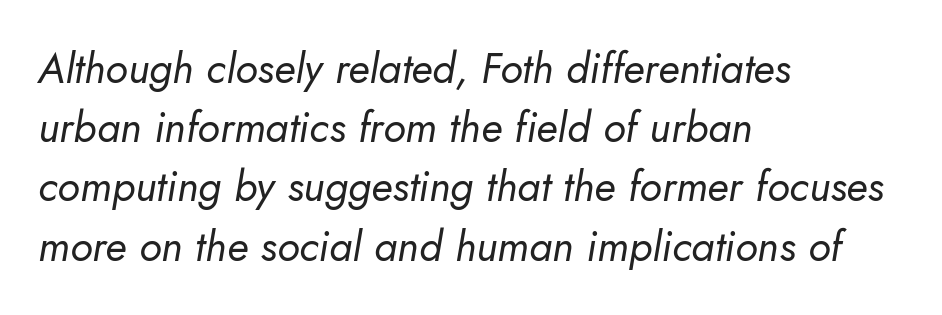
Q: Is the text bold? A: No.
Q: Is the text italic (slanted)? A: Yes, it leans right by about 10 degrees.
Q: Is the text underlined? A: No.
Q: How is the paragraph aligned? A: Left-aligned.
Q: Is the spacing between letters normal or unusually wide? A: Normal.
Q: Is the spacing between lines tight, normal or loose? A: Normal.
Q: Width (condensed, normal, or wide)? A: Normal.
Q: Stroke contrast? A: Low.
Q: x-height? A: Small.
Q: Monospaced? A: No.
